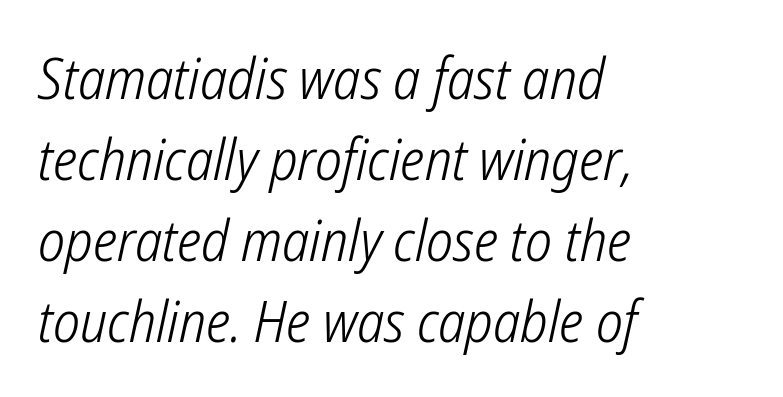
Q: Is the text bold? A: No.
Q: Is the typeface a serif or a sans-serif typeface? A: Sans-serif.
Q: Is the text underlined? A: No.
Q: How is the paragraph aligned? A: Left-aligned.
Q: Is the spacing between letters normal or unusually wide? A: Normal.
Q: Is the spacing between lines tight, normal or loose? A: Normal.
Q: Width (condensed, normal, or wide)? A: Condensed.
Q: Stroke contrast? A: Low.
Q: x-height? A: Medium.
Q: Monospaced? A: No.
